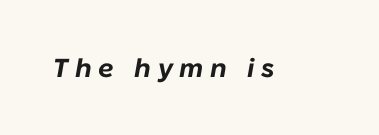
{"italic": "yes", "lean": "right", "slant_degrees": 10, "bold": "yes", "underline": "no", "letter_spacing": "wide", "letter_spacing_em": 0.26, "glyph_px": 26}
